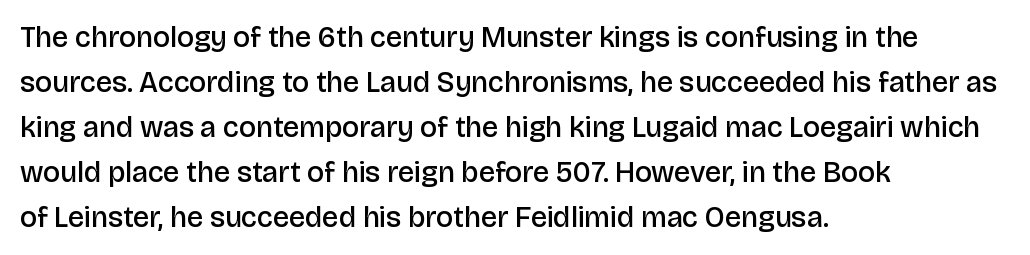
The image shows 29 px semibold sans-serif type, upright; set left-aligned, normal line spacing (1.55x), normal letter spacing, not underlined; low stroke contrast and a large x-height.
